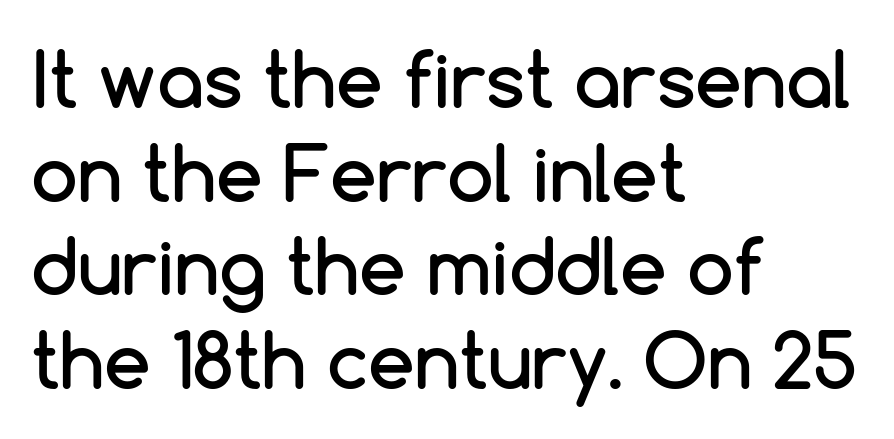
The image shows 75 px sans-serif type, upright; set left-aligned, normal line spacing (1.25x), normal letter spacing, not underlined; low stroke contrast and a medium x-height.
